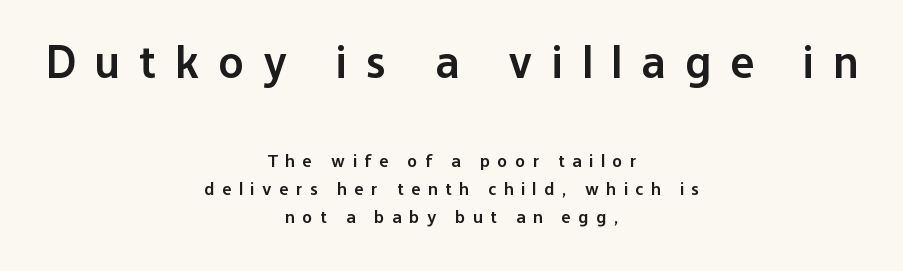
The more generous point size was reserved for the upper chunk. Observe the absence of serifs on each vertical stroke in this sample. The rendering uses a moderate line-height, typical for paragraphs. The area under the type is left untouched. The axis of the letterforms is exactly vertical.
